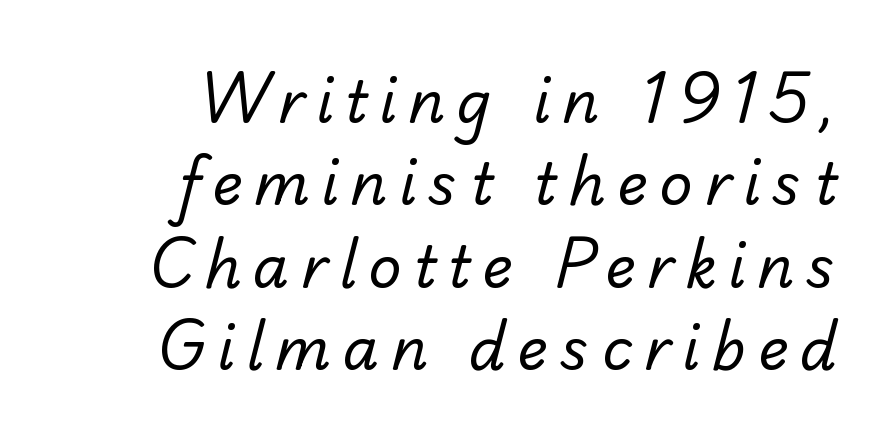
{"serif": "no", "bold": "no", "weight": "regular", "width": "normal", "stroke_contrast": "low", "x_height": "small", "monospaced": "no", "underline": "no", "align": "right", "line_spacing": "normal", "line_spacing_ratio": 1.42, "letter_spacing": "wide", "letter_spacing_em": 0.2, "glyph_px": 58}
